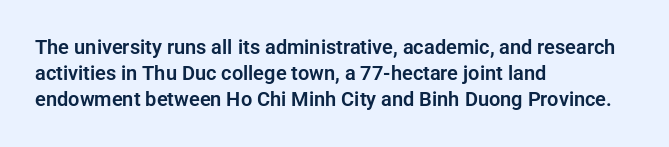
Rows of type keep a routine distance in the vertical direction. Designer's note — italics off, roman on. These lines stack with their left ends in a neat column. You could call the tracking neutral — neither tight nor loose. Each row of text sits above clean, open space.
